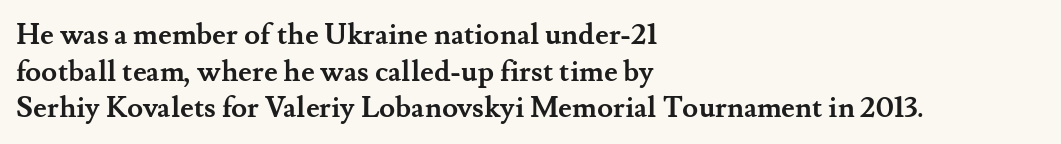
The passage is arranged the way most books set body copy — flush left. Think of a printed novel: that variable character pitch is what you see here. The designer went with a serif here, giving each stem small feet. There is no visible air inserted between adjacent glyphs.
